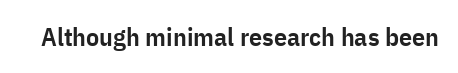
{"italic": "no", "bold": "semi", "underline": "no", "letter_spacing": "normal", "letter_spacing_em": 0.0, "glyph_px": 26}
